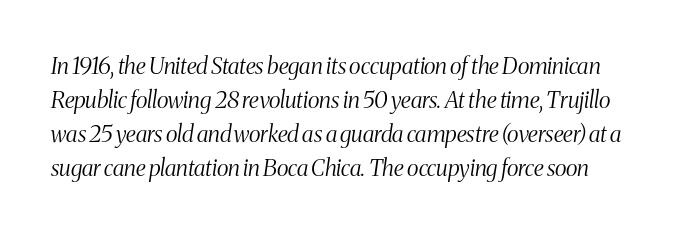
The image shows 23 px text type, italic (leaning right); set normal line spacing (1.48x), normal letter spacing, not underlined.
